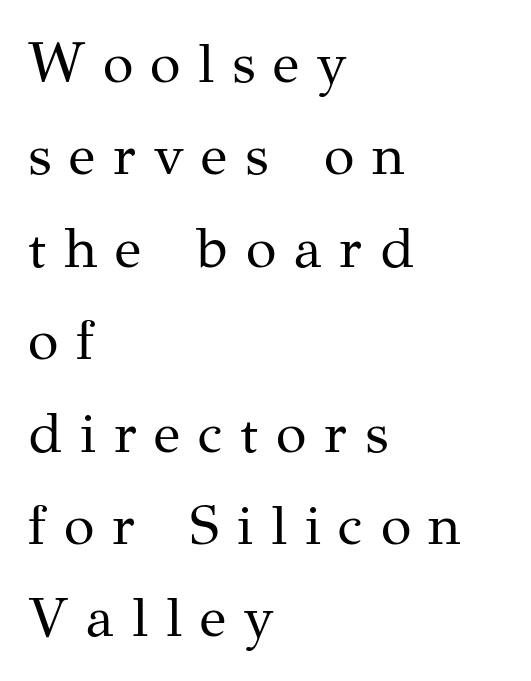
Is the stroke heavy? The answer is a plain regular-or-lighter. The vertical gap from one line to the next is medium. The ragged edge is on the right, which tells us the setting is flush left. These lines are composed in type with serifs. The letters stand upright; this is a roman face. These lines are rendered in a variable-pitch font.
